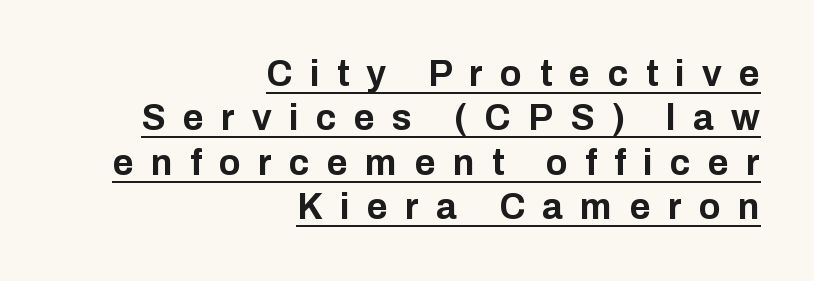
Q: Is the text bold? A: Yes.
Q: Is the text italic (slanted)? A: No, it is upright.
Q: Is the typeface a serif or a sans-serif typeface? A: Sans-serif.
Q: Is the text underlined? A: Yes.
Q: How is the paragraph aligned? A: Right-aligned.
Q: Is the spacing between letters normal or unusually wide? A: Unusually wide.
Q: Width (condensed, normal, or wide)? A: Normal.
Q: Stroke contrast? A: Low.
Q: x-height? A: Medium.
Q: Monospaced? A: No.
